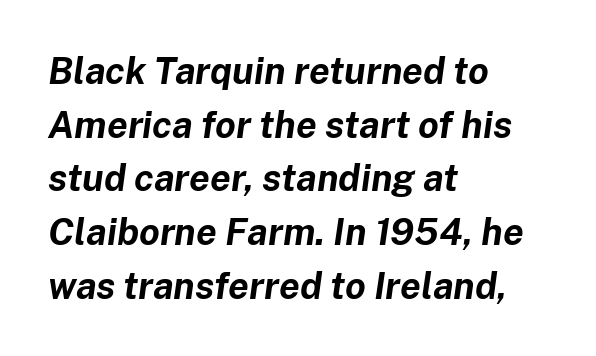
{"italic": "yes", "lean": "right", "slant_degrees": 8, "bold": "yes", "weight": "bold", "width": "normal", "stroke_contrast": "low", "x_height": "medium", "monospaced": "no", "underline": "no", "align": "left", "line_spacing": "normal", "line_spacing_ratio": 1.45, "letter_spacing": "normal", "letter_spacing_em": 0.0, "glyph_px": 37}
